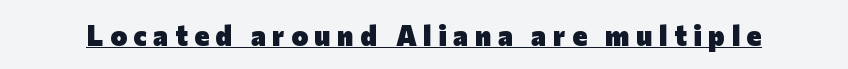
The letters stand straight up with perfectly vertical stems. Emphasis by weight is at full strength: bold. Each letter keeps its own natural width here, so spacing adapts to shape. In terms of letterspacing, this is a distinctly airy, spread setting.
